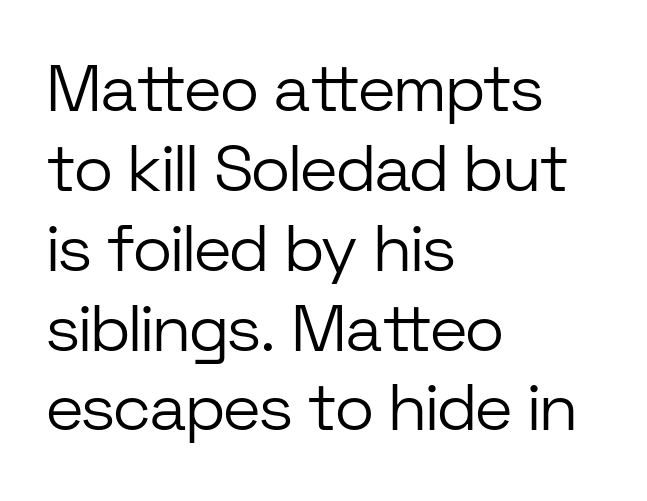
Q: Is the text bold? A: No.
Q: Is the text italic (slanted)? A: No, it is upright.
Q: Is the typeface a serif or a sans-serif typeface? A: Sans-serif.
Q: Is the text underlined? A: No.
Q: How is the paragraph aligned? A: Left-aligned.
Q: Is the spacing between letters normal or unusually wide? A: Normal.
Q: Width (condensed, normal, or wide)? A: Normal.
Q: Stroke contrast? A: Low.
Q: x-height? A: Medium.
Q: Monospaced? A: No.
